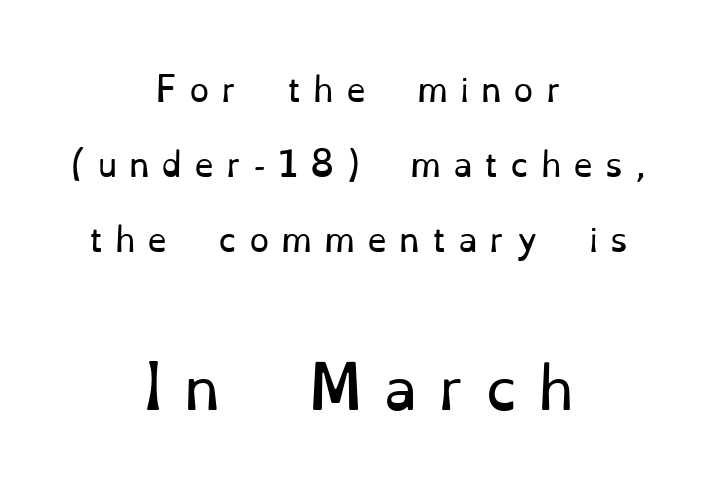
This sample has the flowing, uneven cadence of proportional lettering. In terms of leading, this rendering errs on the spacious side. The words here are not underlined. Here the glyphs are tracked loosely, breaking word shapes into spaced letters. The letters carry serifs — small finishing strokes at the ends of their stems.
